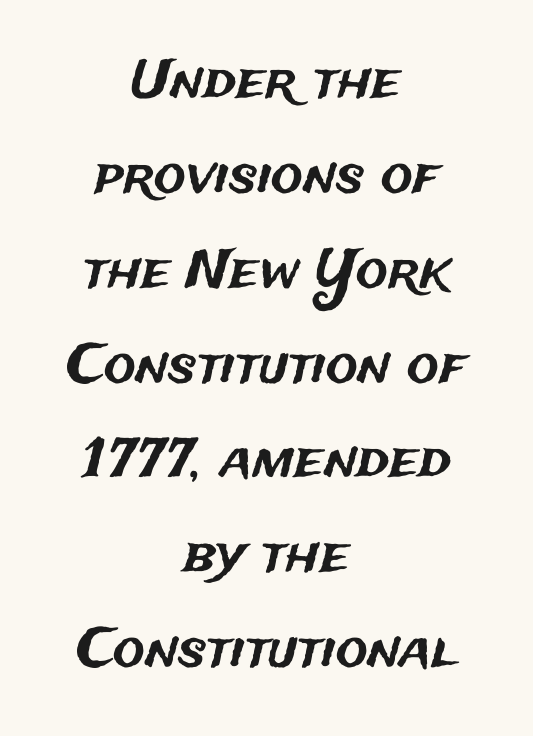
Stroke terminals: plain, sans-serif. Nobody drew a line under any word here. The line texture is even and compact thanks to regular tracking.
